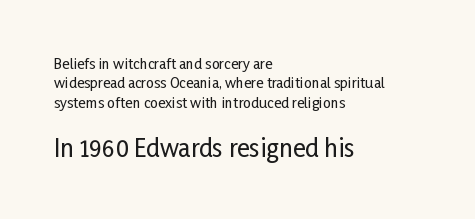
Q: Is the text italic (slanted)? A: No, it is upright.
Q: Is the text underlined? A: No.
Q: How is the paragraph aligned? A: Left-aligned.
Q: Is the spacing between letters normal or unusually wide? A: Normal.
Q: Is the spacing between lines tight, normal or loose? A: Normal.
Q: Which block of text is set in a larger size, the first (top) or the second (bottom)? A: The second (bottom) one.
